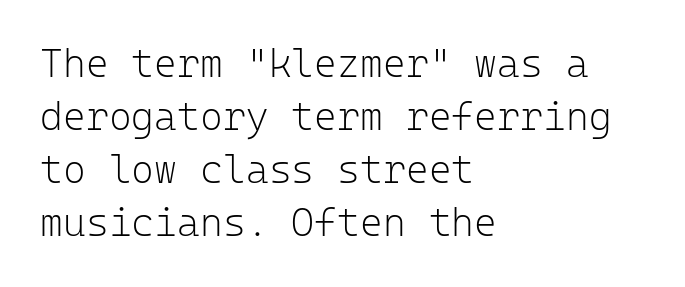
Weight: not bold — regular or lighter. This rendering features lettering with no underline. Is there much room between lines? A standard amount, neither cramped nor airy. Tracking here is standard; glyphs follow each other at the usual distance. Here the designer chose a console-style face with uniform glyph widths. The rendering shows plain stroke endings on the letterforms — a sans-serif design.
